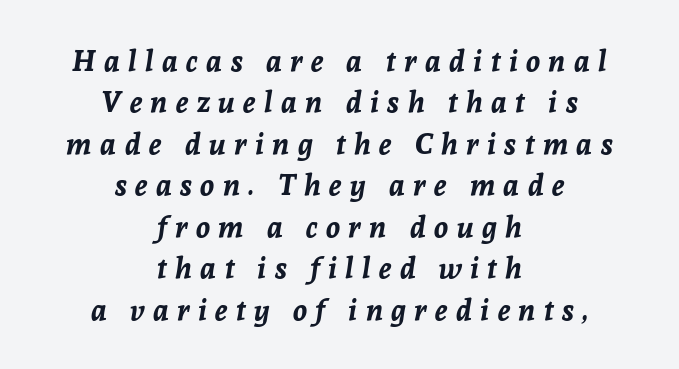
The image shows 29 px bold type, italic (leaning right); set centered, normal line spacing (1.43x), unusually wide letter spacing (+0.29 em), not underlined; low stroke contrast and a medium x-height.
